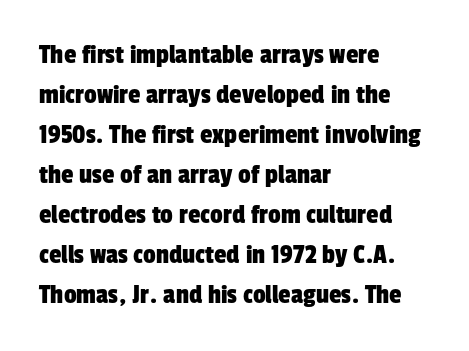
{"serif": "no", "width": "condensed", "stroke_contrast": "low", "x_height": "medium", "monospaced": "no", "underline": "no", "align": "left", "line_spacing": "normal", "line_spacing_ratio": 1.43, "letter_spacing": "normal", "letter_spacing_em": 0.0, "glyph_px": 28}
